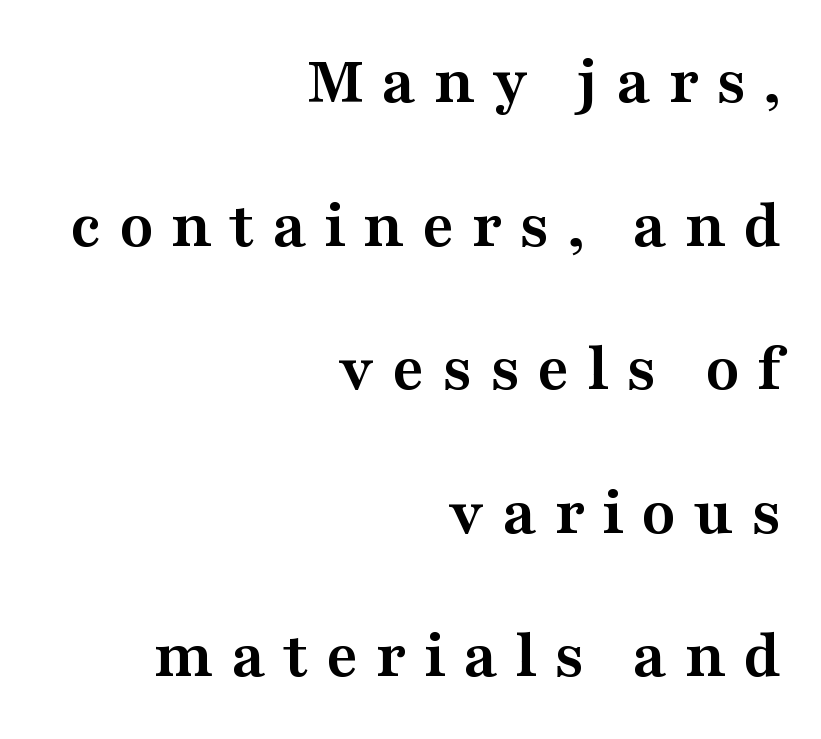
Q: Is the text bold? A: Yes.
Q: Is the text italic (slanted)? A: No, it is upright.
Q: Is the typeface a serif or a sans-serif typeface? A: Serif.
Q: Is the text underlined? A: No.
Q: How is the paragraph aligned? A: Right-aligned.
Q: Is the spacing between letters normal or unusually wide? A: Unusually wide.
Q: Is the spacing between lines tight, normal or loose? A: Loose.
Q: Width (condensed, normal, or wide)? A: Wide.
Q: Stroke contrast? A: Medium.
Q: x-height? A: Medium.
Q: Monospaced? A: No.
